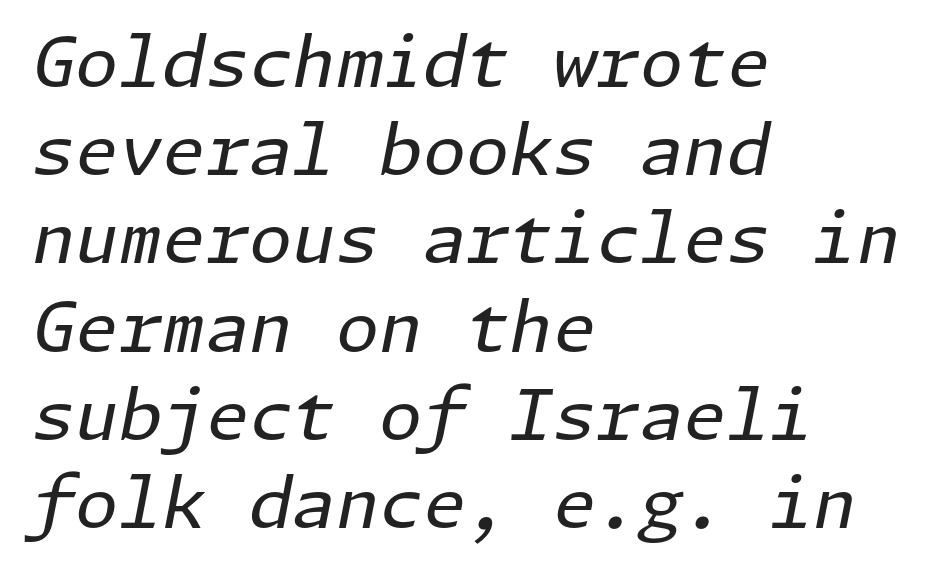
The paragraph shown leans on its left margin. The space beneath each line is pristine and unruled. There is no visible air inserted between adjacent glyphs. In terms of posture, this sample is oblique. Interline gaps are of average width in this sample.
